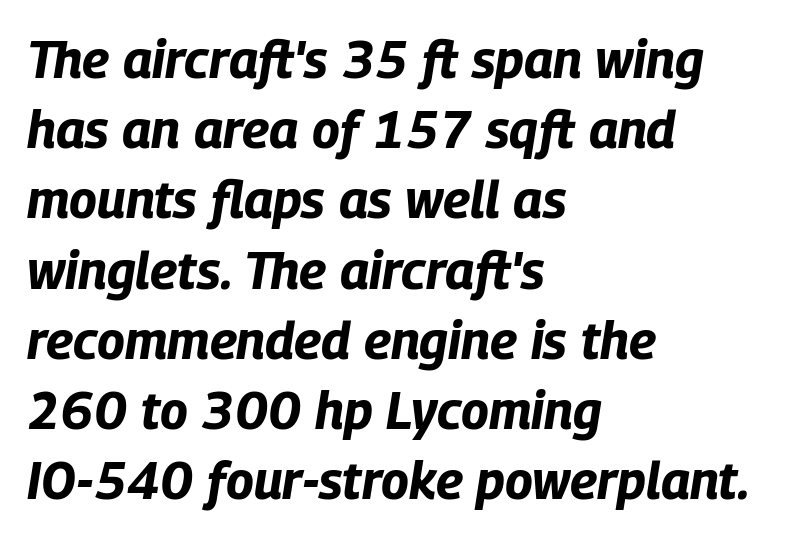
The image shows 52 px bold, condensed type, italic (leaning right); set left-aligned, normal line spacing (1.35x), normal letter spacing, not underlined; low stroke contrast and a large x-height.
